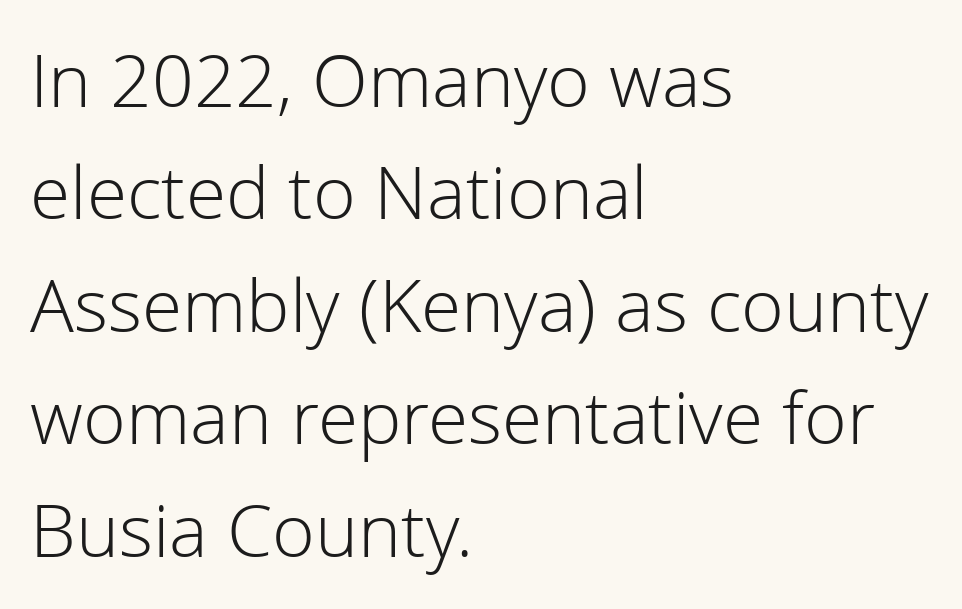
The image shows 73 px light sans-serif type, upright; set left-aligned, normal line spacing (1.54x), normal letter spacing, not underlined; low stroke contrast and a medium x-height.
